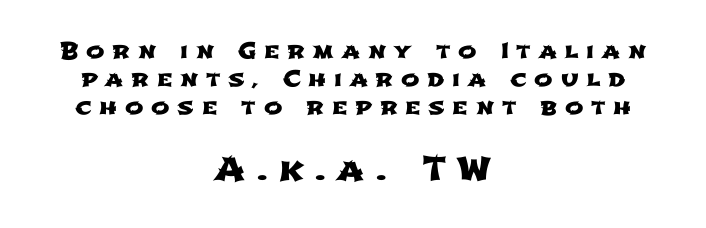
{"serif": "no", "width": "wide", "stroke_contrast": "low", "x_height": "medium", "monospaced": "no", "underline": "no", "align": "center", "line_spacing": "normal", "line_spacing_ratio": 1.28, "letter_spacing": "wide", "letter_spacing_em": 0.35, "larger_block": "second", "size_ratio": 1.5, "glyph_px": 33}
